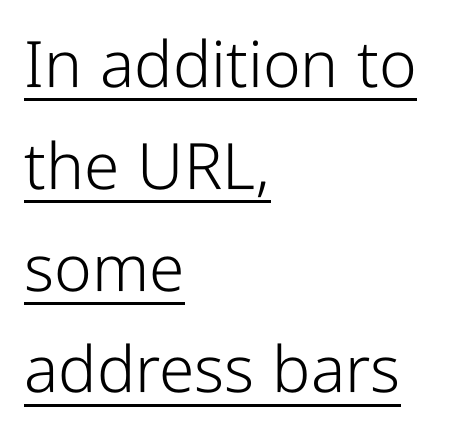
What's the leading like? Ordinary, nothing unusual. Serifs: no, the terminals of the letterforms are clean. Has an underline been added? It has. Line beginnings align vertically; line endings do not.
